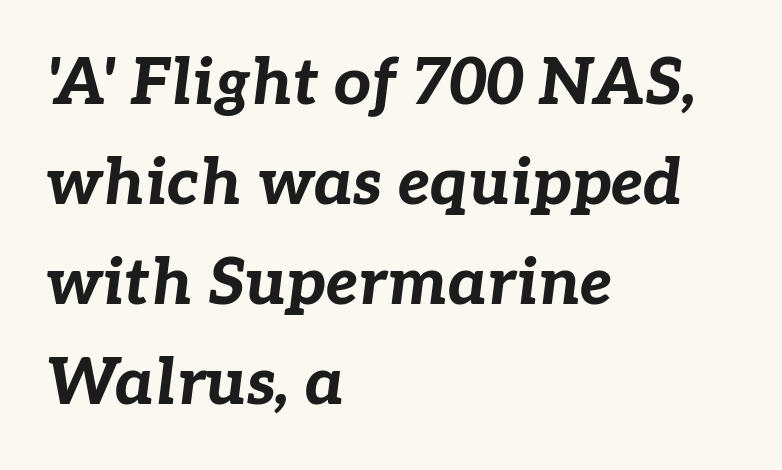
Q: Is the text bold? A: Yes.
Q: Is the text italic (slanted)? A: Yes, it leans right by about 7 degrees.
Q: Is the text underlined? A: No.
Q: How is the paragraph aligned? A: Left-aligned.
Q: Is the spacing between letters normal or unusually wide? A: Normal.
Q: Is the spacing between lines tight, normal or loose? A: Normal.
Q: Width (condensed, normal, or wide)? A: Normal.
Q: Stroke contrast? A: Low.
Q: x-height? A: Medium.
Q: Monospaced? A: No.
